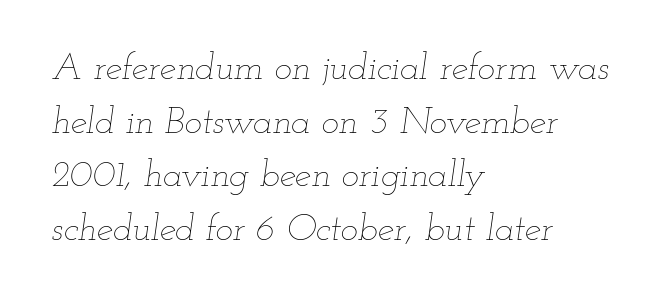
The letters advance in unequal steps, a hallmark of proportional type. The letters look calm and open, with moderate or lighter stems. If you drew a ruler down the left edge, every line would touch it. Short note: letters normally spaced.
